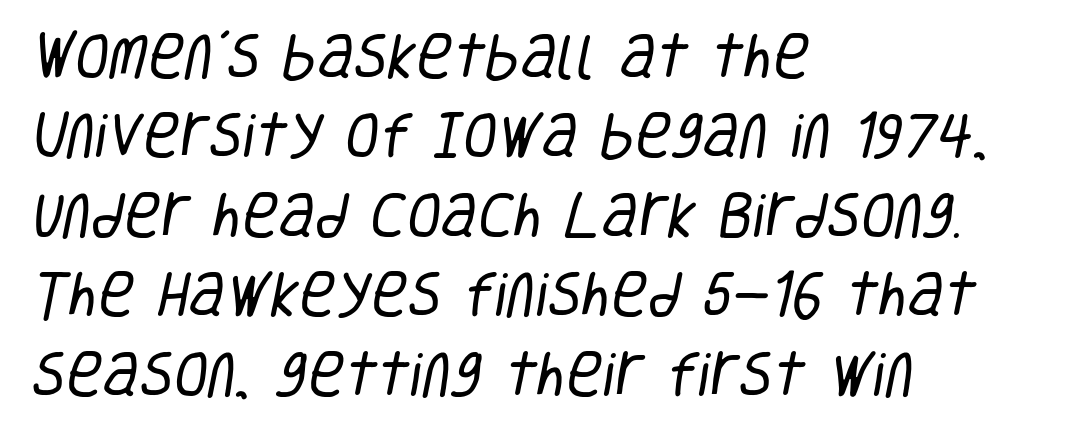
Q: Is the text bold? A: No.
Q: Is the typeface a serif or a sans-serif typeface? A: Sans-serif.
Q: Is the text underlined? A: No.
Q: How is the paragraph aligned? A: Left-aligned.
Q: Is the spacing between letters normal or unusually wide? A: Normal.
Q: Is the spacing between lines tight, normal or loose? A: Normal.
Q: Width (condensed, normal, or wide)? A: Condensed.
Q: Stroke contrast? A: Low.
Q: x-height? A: Large.
Q: Monospaced? A: No.
